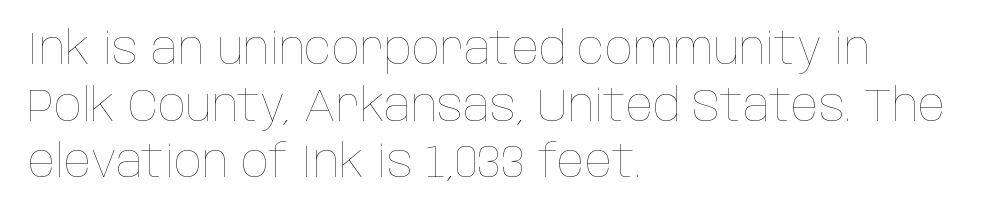
{"italic": "no", "bold": "no", "weight": "thin", "width": "condensed", "stroke_contrast": "low", "x_height": "large", "monospaced": "no", "underline": "no", "align": "left", "line_spacing": "normal", "line_spacing_ratio": 1.26, "letter_spacing": "normal", "letter_spacing_em": 0.0, "glyph_px": 45}
